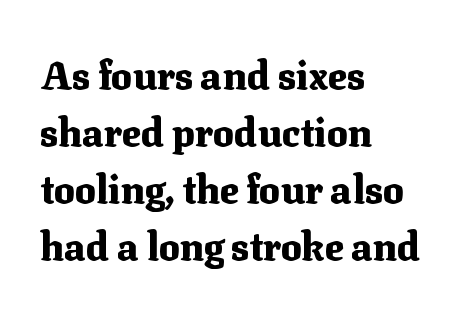
{"serif": "yes", "italic": "no", "bold": "yes", "weight": "heavy", "width": "normal", "stroke_contrast": "medium", "x_height": "medium", "monospaced": "no", "underline": "no", "align": "left", "line_spacing": "normal", "line_spacing_ratio": 1.46, "letter_spacing": "normal", "letter_spacing_em": 0.0, "glyph_px": 39}
